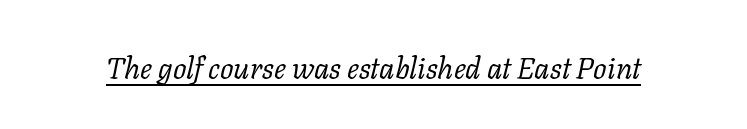
The image shows 30 px regular-weight serif type, italic (leaning right); set normal letter spacing, underlined; low stroke contrast and a medium x-height.
